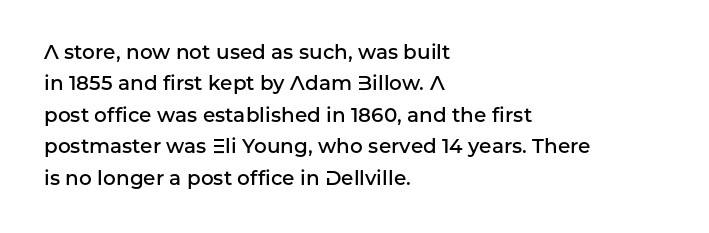
Q: Is the text bold? A: Semi-bold.
Q: Is the text italic (slanted)? A: No, it is upright.
Q: Is the text underlined? A: No.
Q: How is the paragraph aligned? A: Left-aligned.
Q: Is the spacing between letters normal or unusually wide? A: Normal.
Q: Is the spacing between lines tight, normal or loose? A: Normal.
